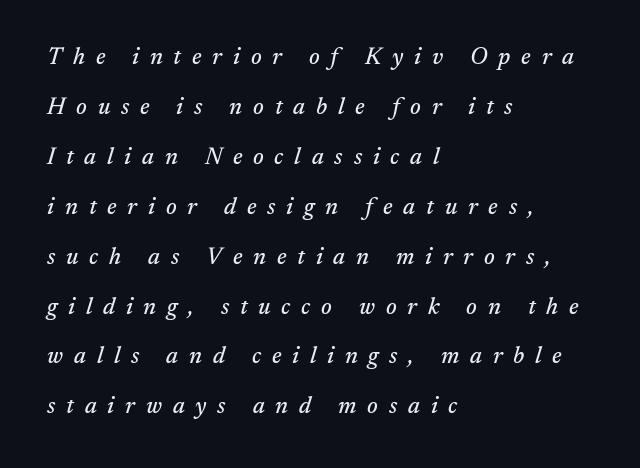
The text carries the slant typical of an italic or oblique font. In terms of letterspacing, this is a distinctly airy, spread setting. Is the block centered? No — it sits flush against the left margin. Nobody drew a line under any word here. Successive baselines arrive slowly, with a big drop between each.
